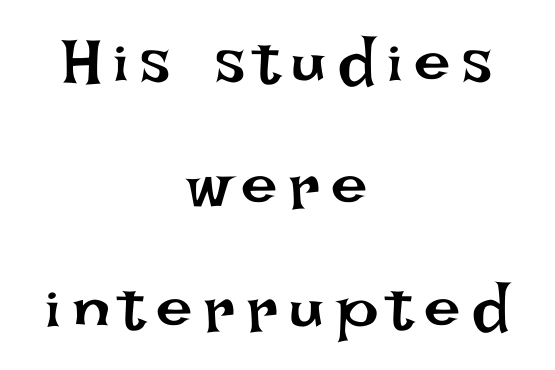
Here the designer chose a conventional face with non-uniform glyph widths. A roman cut, with each character standing at attention. The space directly below the letters is spotless. The strokes carry an ordinary text weight at most. Teacher's note: observe the equal gaps on both sides — that is centered alignment.
